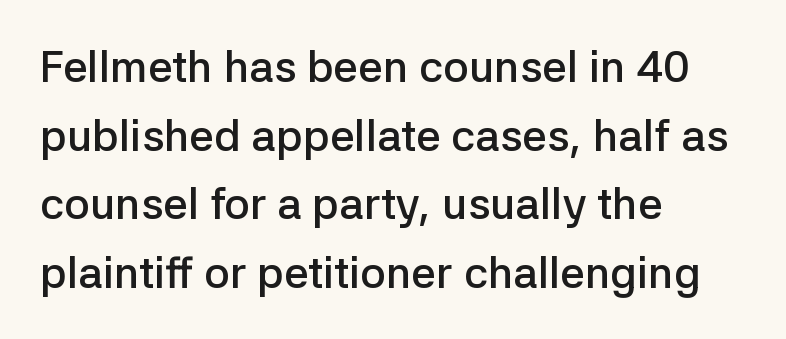
Semibold letterforms, between regular and bold. Reading down the column, the eye jumps a familiar distance to each next line. Letter spacing: default. Each letter's strokes conclude bluntly, with no projecting serifs. Varying glyph widths throughout — classic text-font behaviour.
